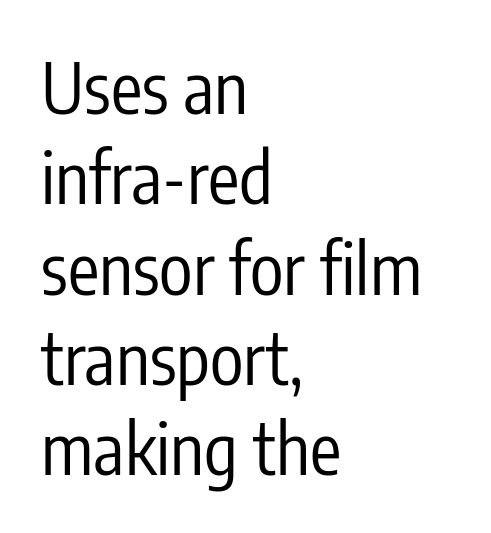
Q: Is the text bold? A: No.
Q: Is the text italic (slanted)? A: No, it is upright.
Q: Is the typeface a serif or a sans-serif typeface? A: Sans-serif.
Q: Is the text underlined? A: No.
Q: How is the paragraph aligned? A: Left-aligned.
Q: Is the spacing between letters normal or unusually wide? A: Normal.
Q: Is the spacing between lines tight, normal or loose? A: Normal.
Q: Width (condensed, normal, or wide)? A: Condensed.
Q: Stroke contrast? A: Low.
Q: x-height? A: Medium.
Q: Monospaced? A: No.
